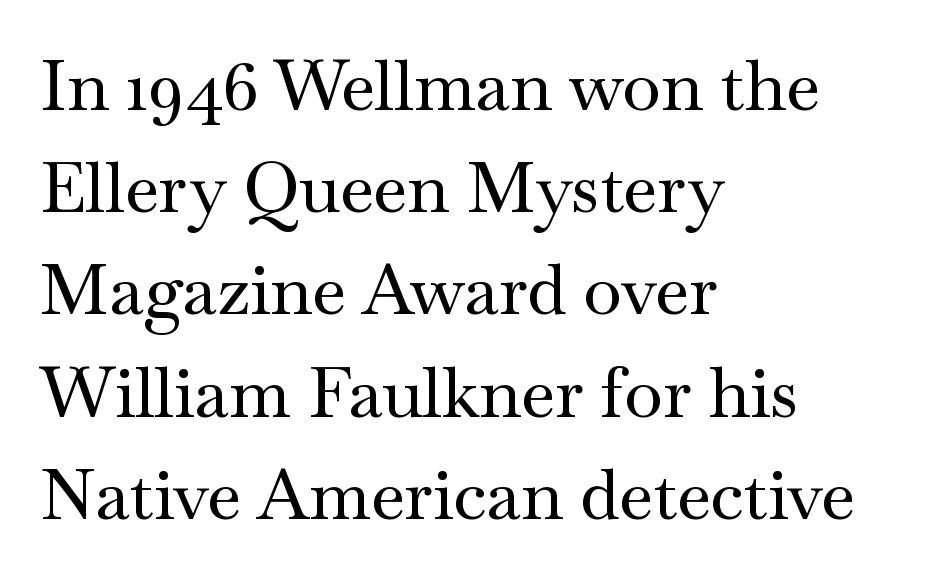
{"serif": "yes", "italic": "no", "width": "wide", "stroke_contrast": "medium", "x_height": "small", "monospaced": "no", "underline": "no", "align": "left", "line_spacing": "normal", "line_spacing_ratio": 1.46, "letter_spacing": "normal", "letter_spacing_em": 0.0, "glyph_px": 70}
